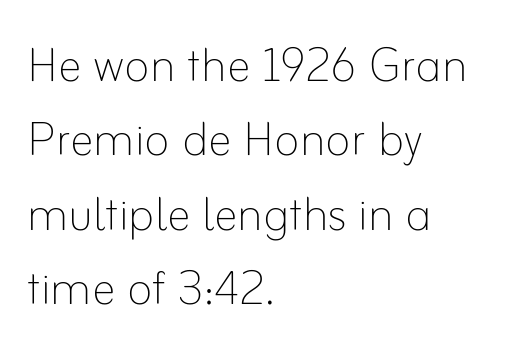
It's the straight-up-and-down kind of type. Rule under the text: the space is simply empty. The passage shown is typed in a proportional face where columns would drift. Weight: not bold — regular or lighter.
